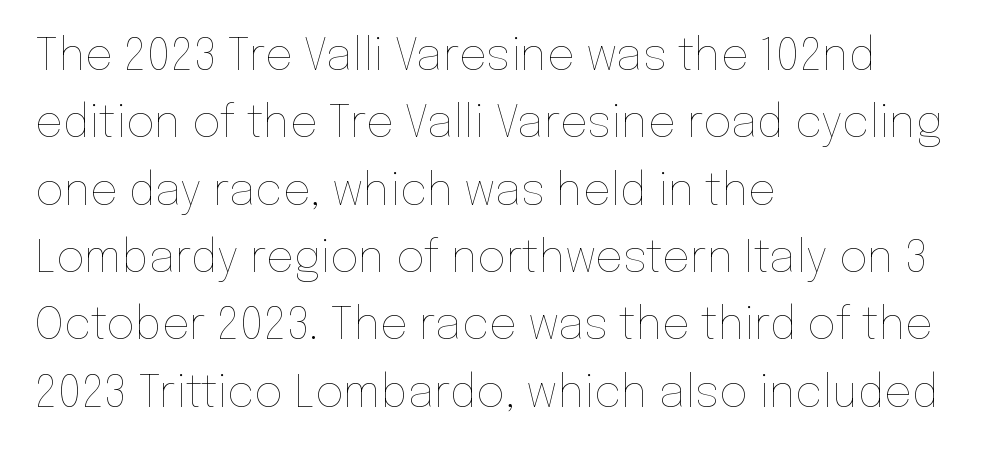
{"italic": "no", "bold": "no", "weight": "thin", "width": "normal", "stroke_contrast": "low", "x_height": "medium", "monospaced": "no", "underline": "no", "align": "left", "line_spacing": "normal", "line_spacing_ratio": 1.53, "letter_spacing": "normal", "letter_spacing_em": 0.0, "glyph_px": 44}
